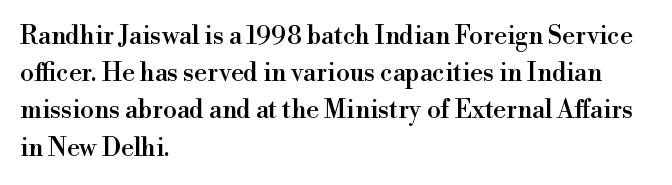
Q: Is the text italic (slanted)? A: No, it is upright.
Q: Is the text underlined? A: No.
Q: How is the paragraph aligned? A: Left-aligned.
Q: Is the spacing between letters normal or unusually wide? A: Normal.
Q: Is the spacing between lines tight, normal or loose? A: Normal.
